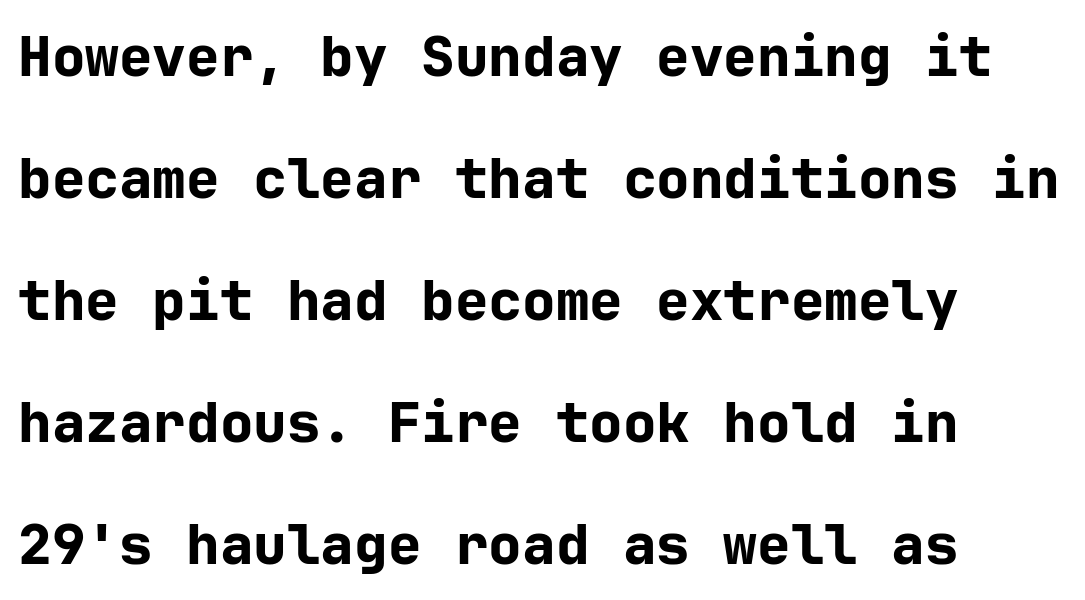
{"serif": "no", "italic": "no", "bold": "yes", "weight": "bold", "width": "normal", "stroke_contrast": "low", "x_height": "medium", "underline": "no", "align": "left", "line_spacing": "loose", "line_spacing_ratio": 2.18, "letter_spacing": "normal", "letter_spacing_em": 0.0, "glyph_px": 56}
